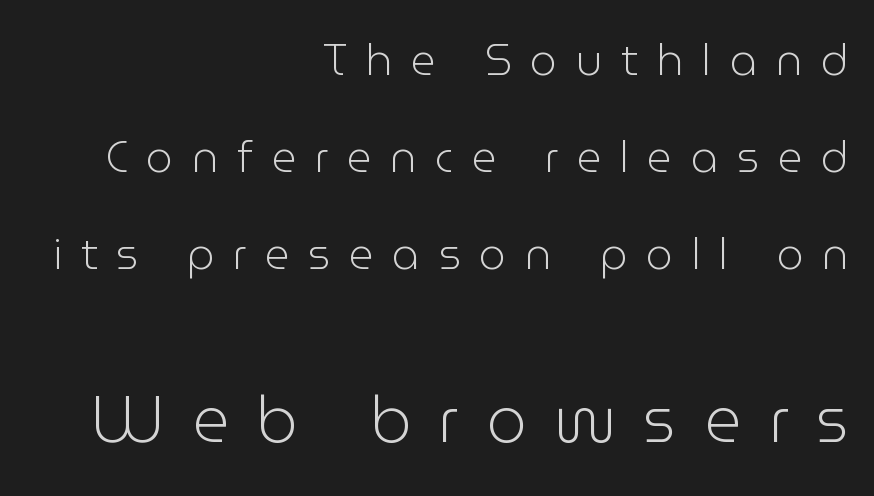
The image shows 64 px light sans-serif type, upright; set right-aligned, loose line spacing (2.26x), unusually wide letter spacing (+0.43 em), not underlined; the second (bottom) block is 1.49x larger; low stroke contrast and a medium x-height.
